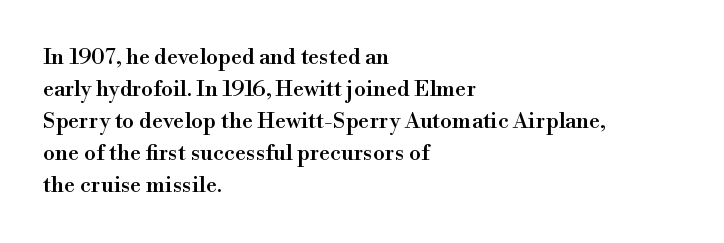
Q: Is the text italic (slanted)? A: No, it is upright.
Q: Is the text underlined? A: No.
Q: How is the paragraph aligned? A: Left-aligned.
Q: Is the spacing between letters normal or unusually wide? A: Normal.
Q: Is the spacing between lines tight, normal or loose? A: Normal.
